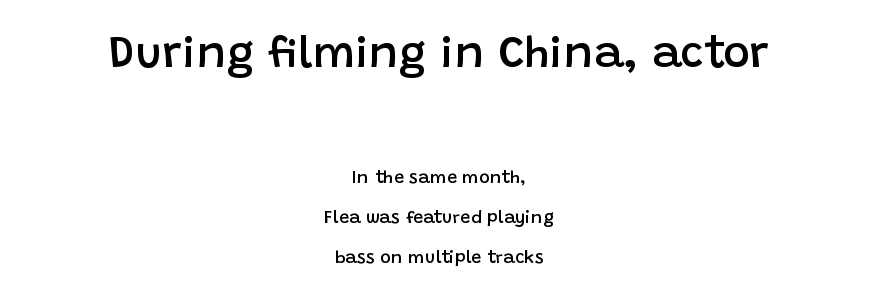
The image shows 45 px semibold sans-serif type, upright; set centered, loose line spacing (2.21x), normal letter spacing, not underlined; the first (top) block is 2.5x larger; low stroke contrast and a large x-height.
